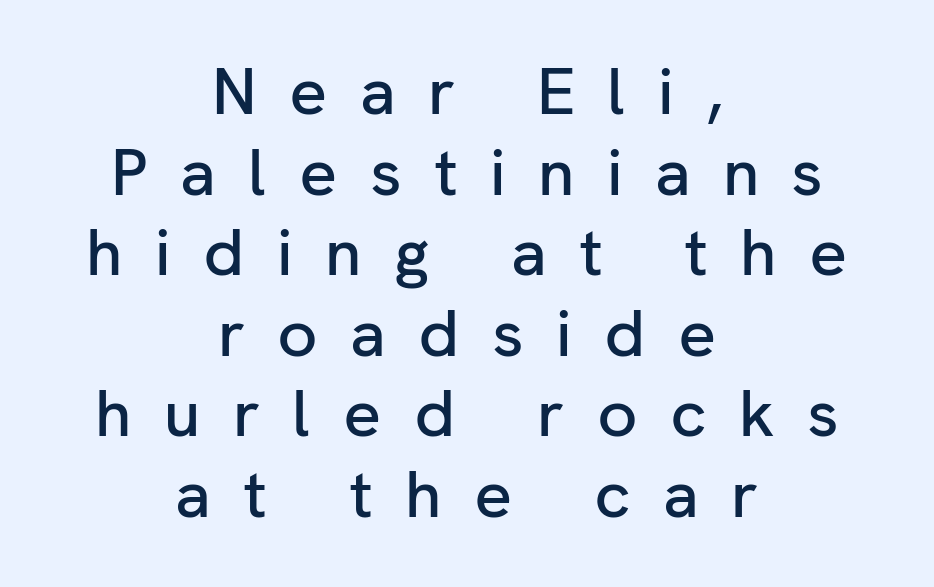
These lines have a slow, spaced-out rhythm from letter to letter. Typeset on center — no edge is straight. To sum up the face: it is a sans, with no serifs. Spacing verdict: proportional, widths tailored to each character.
